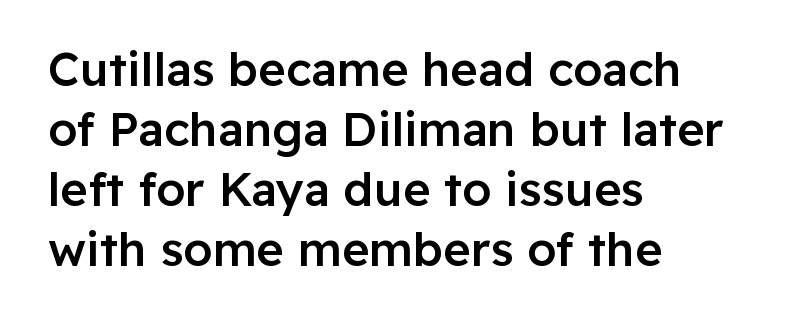
This rendering leaves character spacing at its baseline value. Regarding serifs, this sample does without them. The font is running at a semibold setting, under full bold. Upright lettering throughout. Do the characters align in a grid? No, the font is proportional. Bare-footed words on every line.
